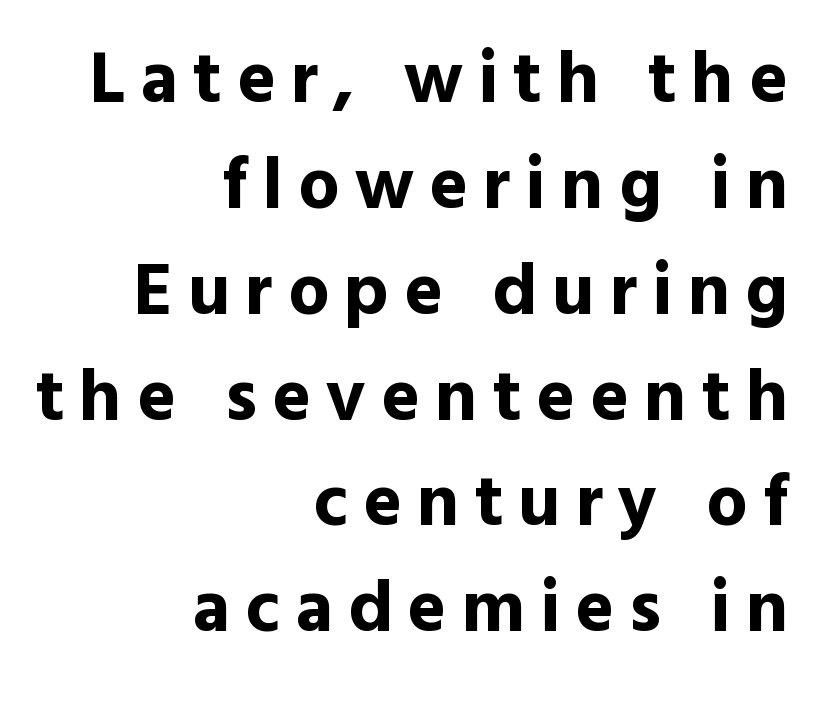
Regular leading. Beneath every word, the page is bare. In terms of posture, this sample is upright. Emphasis by weight is at full strength: bold.
